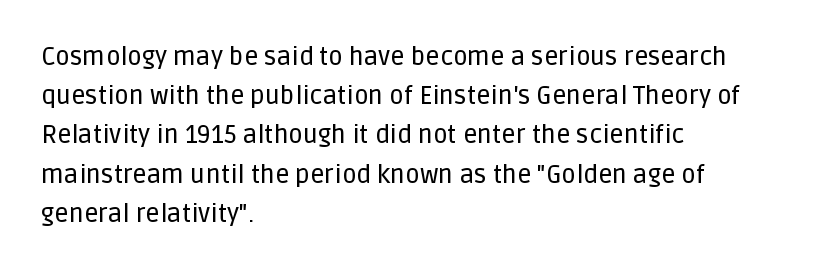
{"italic": "no", "underline": "no", "align": "left", "line_spacing": "normal", "line_spacing_ratio": 1.57, "letter_spacing": "normal", "letter_spacing_em": 0.0, "glyph_px": 25}
